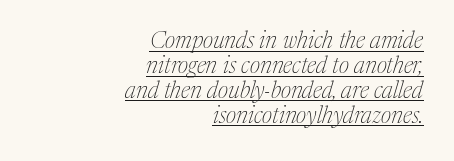
Q: Is the text bold? A: No.
Q: Is the text italic (slanted)? A: Yes, it leans right by about 17 degrees.
Q: Is the text underlined? A: Yes.
Q: How is the paragraph aligned? A: Right-aligned.
Q: Is the spacing between letters normal or unusually wide? A: Normal.
Q: Is the spacing between lines tight, normal or loose? A: Tight.
